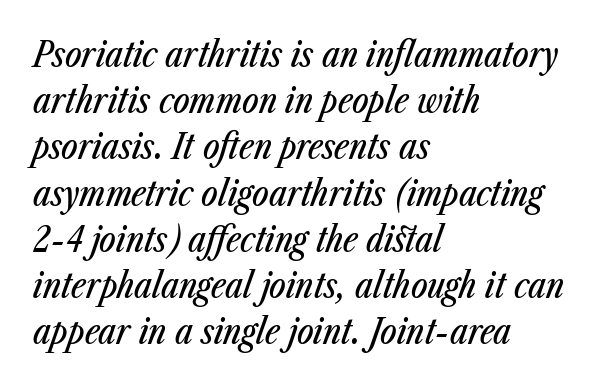
Q: Is the text italic (slanted)? A: Yes, it leans right by about 23 degrees.
Q: Is the text underlined? A: No.
Q: How is the paragraph aligned? A: Left-aligned.
Q: Is the spacing between letters normal or unusually wide? A: Normal.
Q: Is the spacing between lines tight, normal or loose? A: Normal.
Q: Width (condensed, normal, or wide)? A: Condensed.
Q: Stroke contrast? A: Low.
Q: x-height? A: Medium.
Q: Monospaced? A: No.
